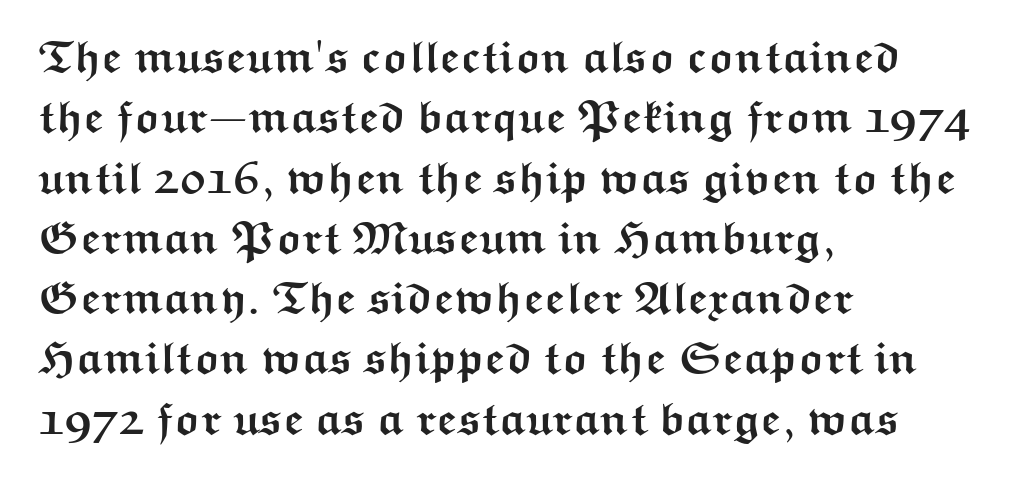
Q: Is the text bold? A: Yes.
Q: Is the text italic (slanted)? A: No, it is upright.
Q: Is the typeface a serif or a sans-serif typeface? A: Sans-serif.
Q: Is the text underlined? A: No.
Q: How is the paragraph aligned? A: Left-aligned.
Q: Is the spacing between letters normal or unusually wide? A: Normal.
Q: Is the spacing between lines tight, normal or loose? A: Normal.
Q: Width (condensed, normal, or wide)? A: Wide.
Q: Stroke contrast? A: Medium.
Q: x-height? A: Medium.
Q: Monospaced? A: No.
